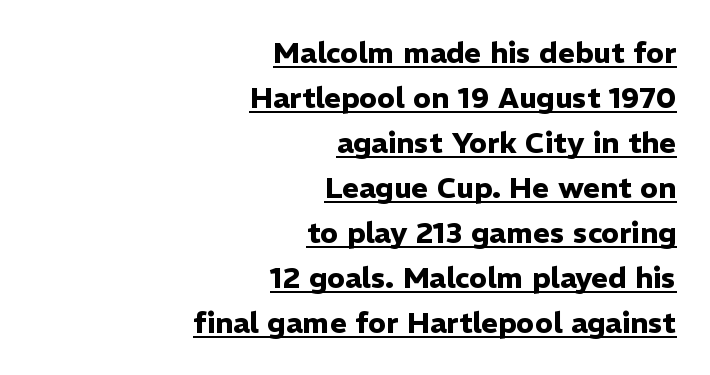
Q: Is the text bold? A: Yes.
Q: Is the text italic (slanted)? A: No, it is upright.
Q: Is the typeface a serif or a sans-serif typeface? A: Sans-serif.
Q: Is the text underlined? A: Yes.
Q: How is the paragraph aligned? A: Right-aligned.
Q: Is the spacing between letters normal or unusually wide? A: Normal.
Q: Is the spacing between lines tight, normal or loose? A: Normal.
Q: Width (condensed, normal, or wide)? A: Normal.
Q: Stroke contrast? A: Low.
Q: x-height? A: Medium.
Q: Monospaced? A: No.
